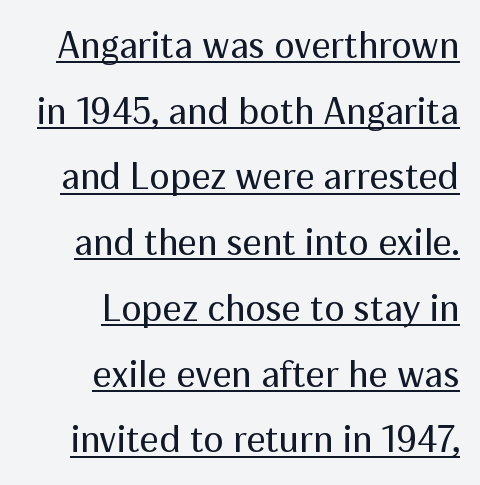
The image shows 38 px regular-weight sans-serif type, upright; set right-aligned, line spacing 1.73x, normal letter spacing, underlined; medium stroke contrast and a medium x-height.
